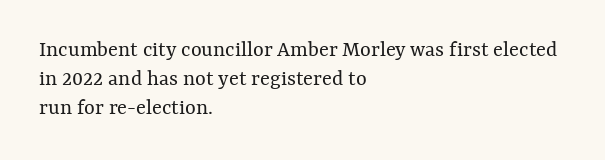
The image shows 23 px text type, upright; set left-aligned, normal line spacing (1.26x), normal letter spacing, not underlined.
